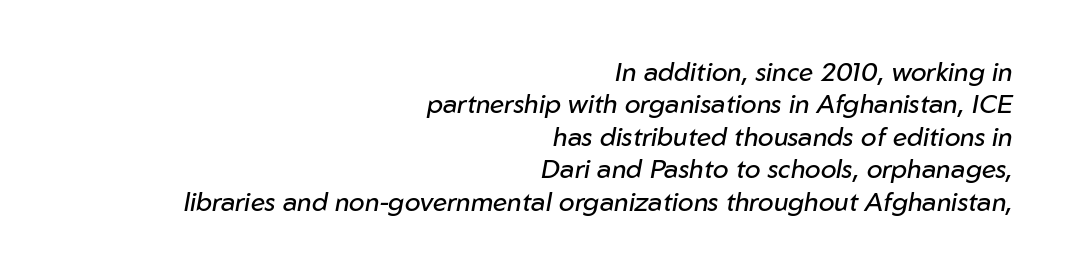
The horizontal fit of the characters is conventional and even. You can tell it's italic because the verticals aren't actually vertical. The area under the type is left untouched. A normal amount of white space separates one row of letters from the next.
